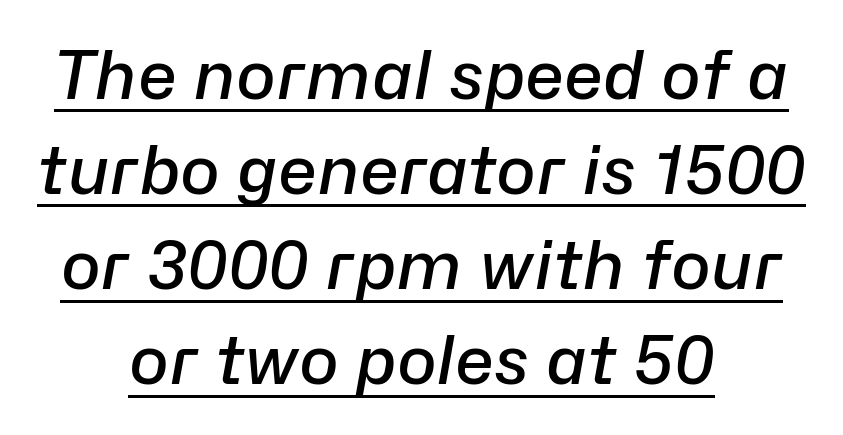
The image shows 67 px semibold type, italic (leaning right); set centered, normal line spacing (1.42x), normal letter spacing, underlined; low stroke contrast and a medium x-height.
